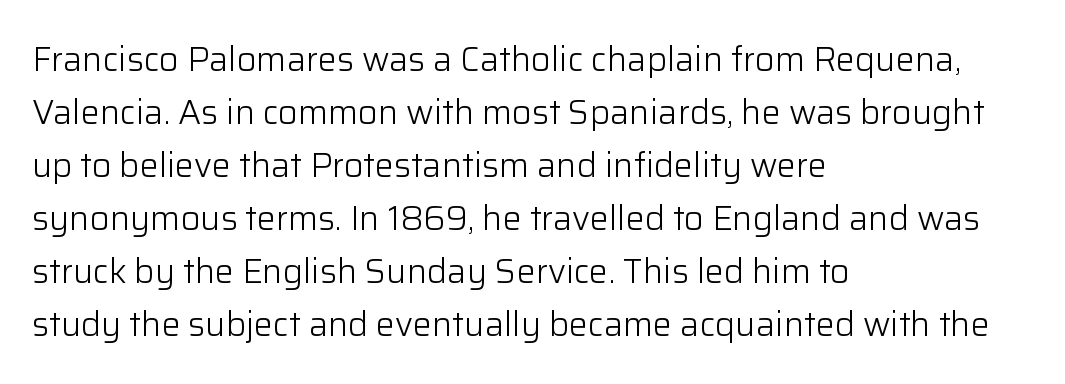
Q: Is the text bold? A: No.
Q: Is the text italic (slanted)? A: No, it is upright.
Q: Is the typeface a serif or a sans-serif typeface? A: Sans-serif.
Q: Is the text underlined? A: No.
Q: How is the paragraph aligned? A: Left-aligned.
Q: Is the spacing between letters normal or unusually wide? A: Normal.
Q: Is the spacing between lines tight, normal or loose? A: Normal.
Q: Width (condensed, normal, or wide)? A: Normal.
Q: Stroke contrast? A: Low.
Q: x-height? A: Medium.
Q: Monospaced? A: No.
